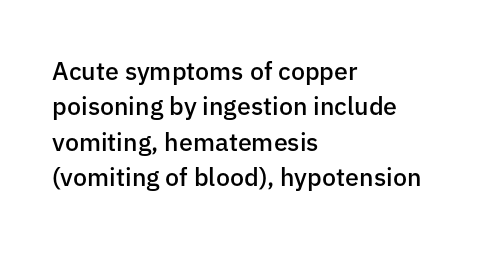
The image shows 25 px text type, upright; set left-aligned, normal line spacing (1.42x), normal letter spacing, not underlined.
